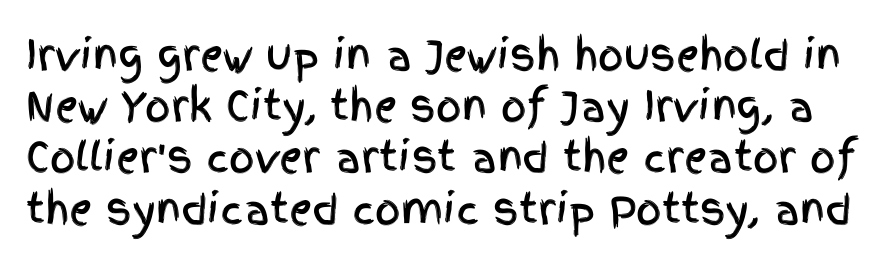
Q: Is the text italic (slanted)? A: No, it is upright.
Q: Is the typeface a serif or a sans-serif typeface? A: Sans-serif.
Q: Is the text underlined? A: No.
Q: Is the spacing between letters normal or unusually wide? A: Normal.
Q: Is the spacing between lines tight, normal or loose? A: Normal.
Q: Width (condensed, normal, or wide)? A: Condensed.
Q: x-height? A: Large.
Q: Monospaced? A: No.
